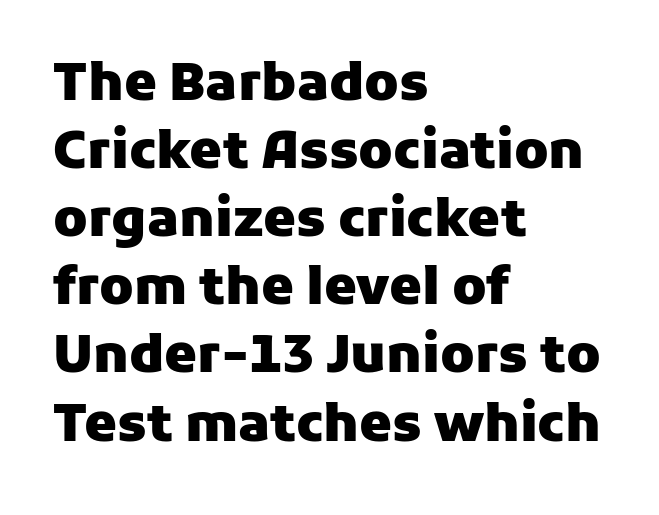
{"serif": "no", "italic": "no", "bold": "yes", "weight": "heavy", "width": "normal", "stroke_contrast": "low", "x_height": "medium", "monospaced": "no", "underline": "no", "align": "left", "line_spacing": "normal", "line_spacing_ratio": 1.31, "letter_spacing": "normal", "letter_spacing_em": 0.0, "glyph_px": 52}
